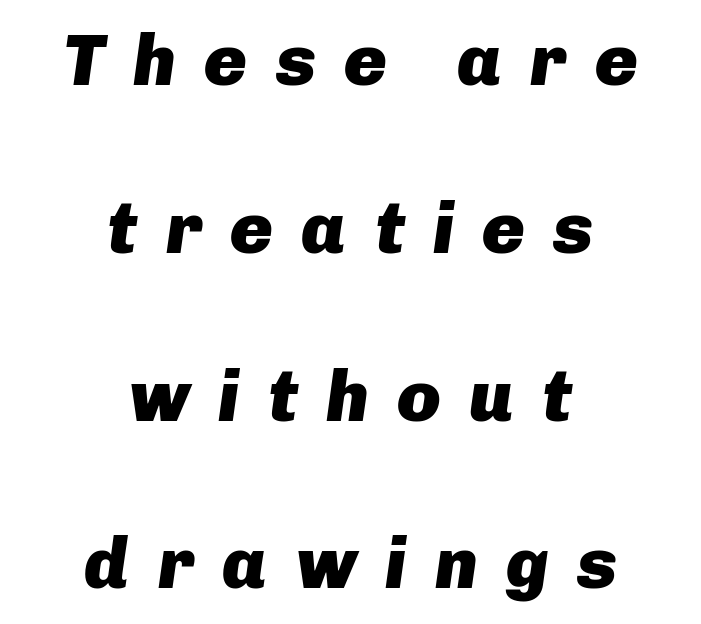
Q: Is the text bold? A: Yes.
Q: Is the text italic (slanted)? A: Yes, it leans right by about 8 degrees.
Q: Is the text underlined? A: No.
Q: How is the paragraph aligned? A: Centered.
Q: Is the spacing between letters normal or unusually wide? A: Unusually wide.
Q: Is the spacing between lines tight, normal or loose? A: Loose.
Q: Width (condensed, normal, or wide)? A: Normal.
Q: Stroke contrast? A: Low.
Q: x-height? A: Medium.
Q: Monospaced? A: No.
